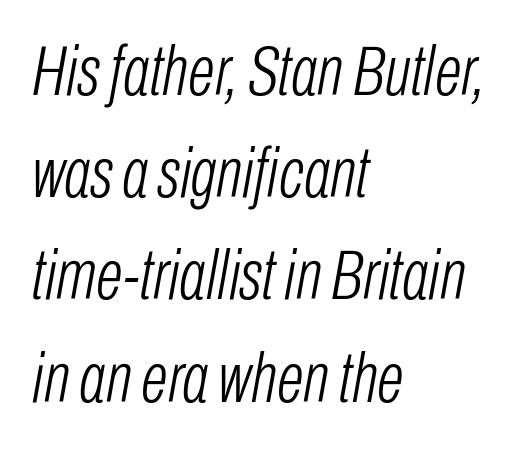
Q: Is the text bold? A: No.
Q: Is the text italic (slanted)? A: Yes, it leans right by about 10 degrees.
Q: Is the text underlined? A: No.
Q: How is the paragraph aligned? A: Left-aligned.
Q: Is the spacing between letters normal or unusually wide? A: Normal.
Q: Is the spacing between lines tight, normal or loose? A: Normal.
Q: Width (condensed, normal, or wide)? A: Condensed.
Q: Stroke contrast? A: Low.
Q: x-height? A: Medium.
Q: Monospaced? A: No.
